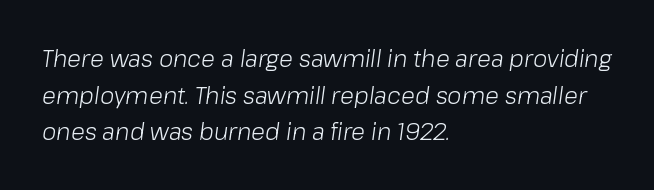
Q: Is the text bold? A: No.
Q: Is the text italic (slanted)? A: Yes, it leans right by about 8 degrees.
Q: Is the text underlined? A: No.
Q: How is the paragraph aligned? A: Left-aligned.
Q: Is the spacing between letters normal or unusually wide? A: Normal.
Q: Is the spacing between lines tight, normal or loose? A: Normal.
